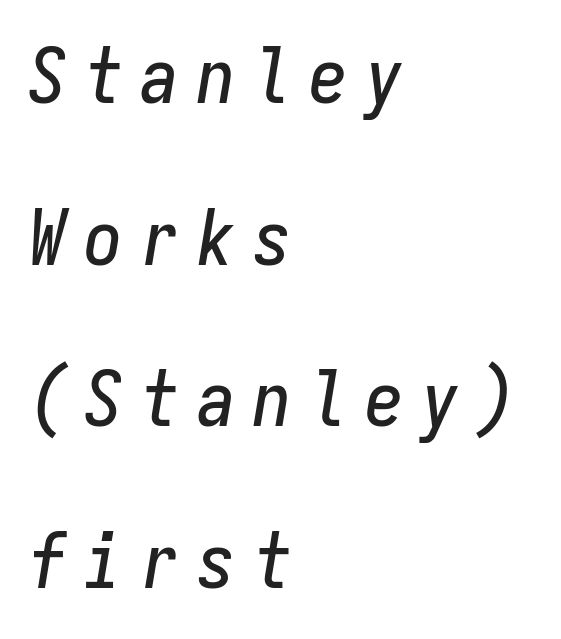
Q: Is the text italic (slanted)? A: Yes, it leans right by about 9 degrees.
Q: Is the text underlined? A: No.
Q: How is the paragraph aligned? A: Left-aligned.
Q: Is the spacing between letters normal or unusually wide? A: Unusually wide.
Q: Is the spacing between lines tight, normal or loose? A: Loose.
Q: Width (condensed, normal, or wide)? A: Condensed.
Q: Stroke contrast? A: Low.
Q: x-height? A: Medium.
Q: Monospaced? A: Yes.
